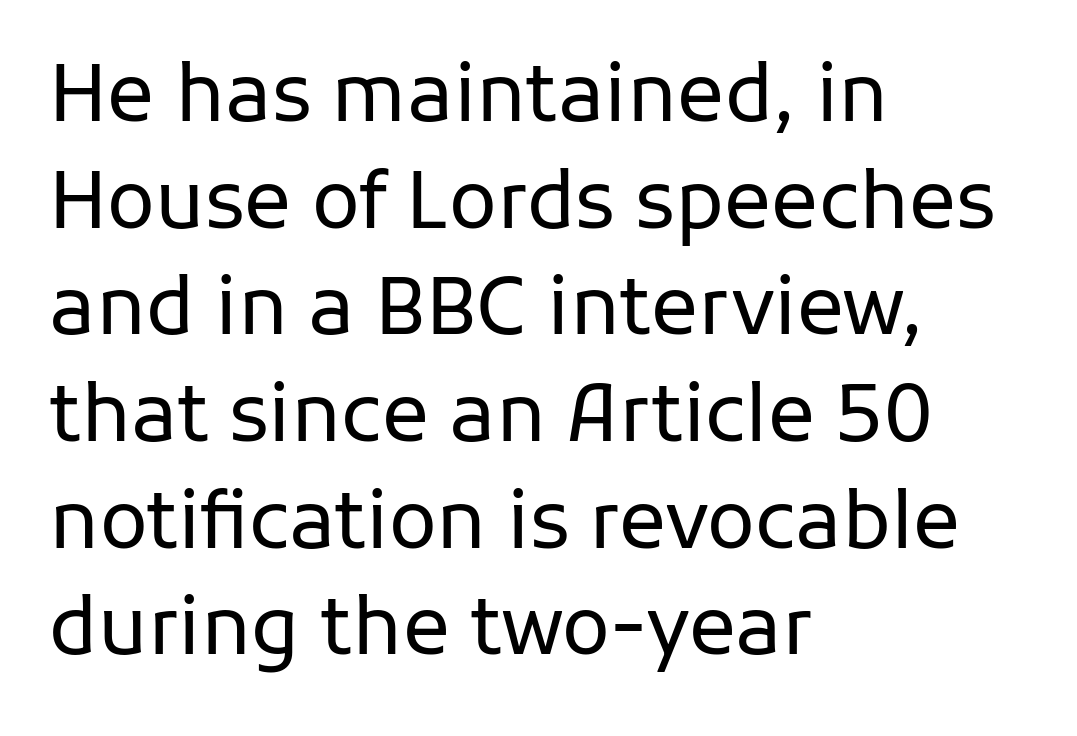
Q: Is the text bold? A: No.
Q: Is the text italic (slanted)? A: No, it is upright.
Q: Is the typeface a serif or a sans-serif typeface? A: Sans-serif.
Q: Is the text underlined? A: No.
Q: How is the paragraph aligned? A: Left-aligned.
Q: Is the spacing between letters normal or unusually wide? A: Normal.
Q: Is the spacing between lines tight, normal or loose? A: Normal.
Q: Width (condensed, normal, or wide)? A: Normal.
Q: Stroke contrast? A: Low.
Q: x-height? A: Medium.
Q: Monospaced? A: No.
